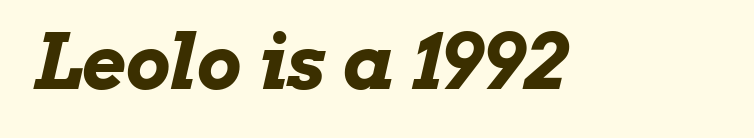
Q: Is the text bold? A: Yes.
Q: Is the text italic (slanted)? A: Yes, it leans right by about 13 degrees.
Q: Is the text underlined? A: No.
Q: Is the spacing between letters normal or unusually wide? A: Normal.
Q: Width (condensed, normal, or wide)? A: Wide.
Q: Stroke contrast? A: Low.
Q: x-height? A: Medium.
Q: Monospaced? A: No.
